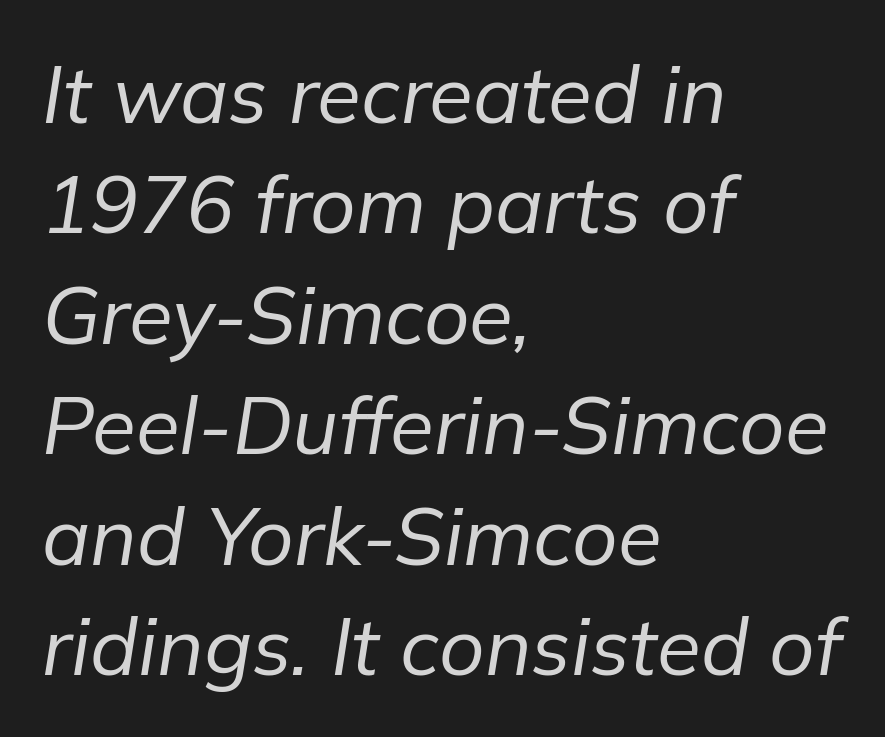
{"italic": "yes", "lean": "right", "slant_degrees": 9, "bold": "no", "weight": "regular", "width": "normal", "stroke_contrast": "low", "x_height": "medium", "monospaced": "no", "underline": "no", "align": "left", "line_spacing": "normal", "line_spacing_ratio": 1.38, "letter_spacing": "normal", "letter_spacing_em": 0.0, "glyph_px": 80}
